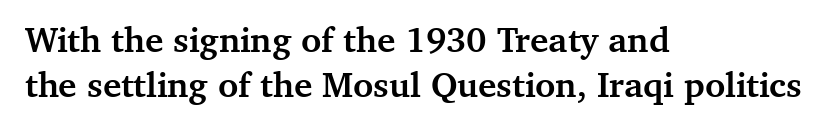
The image shows 35 px semibold serif type, upright; set left-aligned, normal line spacing (1.3x), normal letter spacing, not underlined; medium stroke contrast and a medium x-height.
